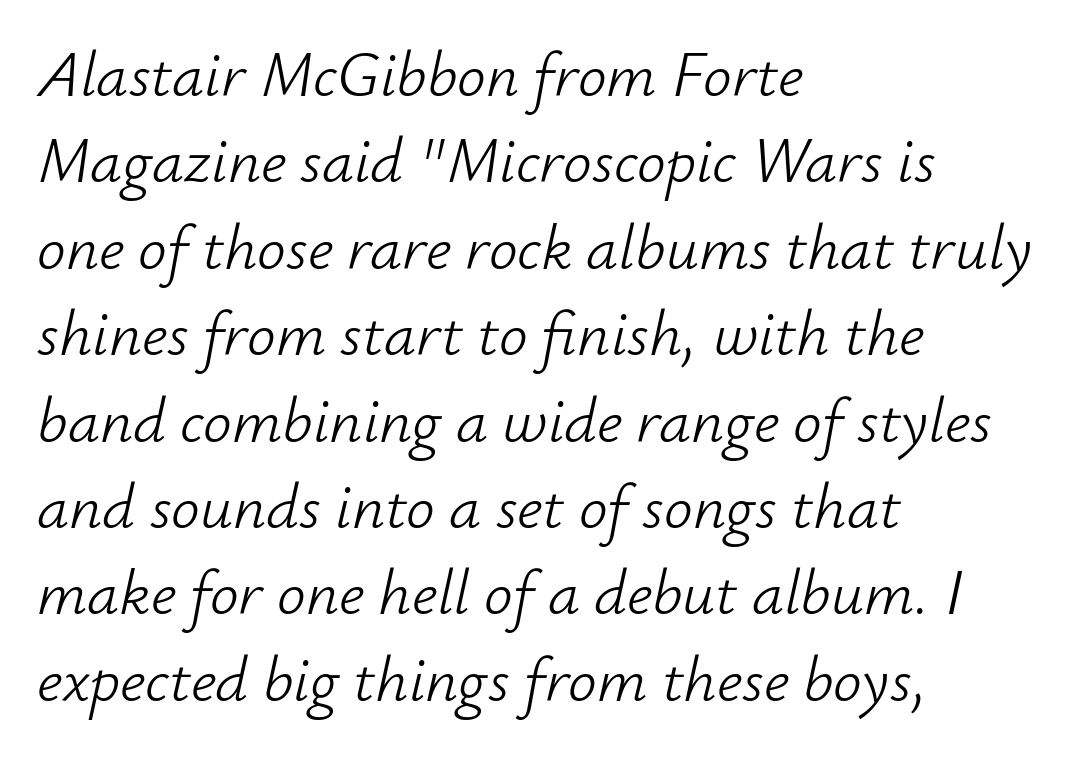
Any mark beneath the type? The region is blank. Nothing heavy about these letters — not bold at all. This sample uses an oblique cut, with every glyph tilted off the vertical. Each letter keeps its own natural width here, so spacing adapts to shape.
